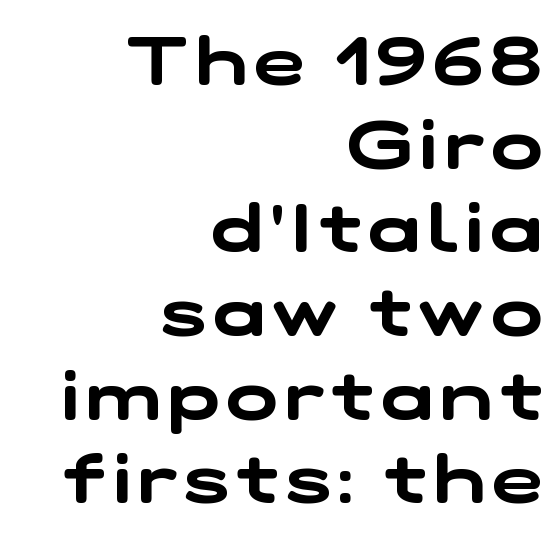
{"serif": "no", "width": "wide", "stroke_contrast": "low", "x_height": "medium", "monospaced": "no", "underline": "no", "align": "right", "line_spacing_ratio": 1.23, "glyph_px": 68}
